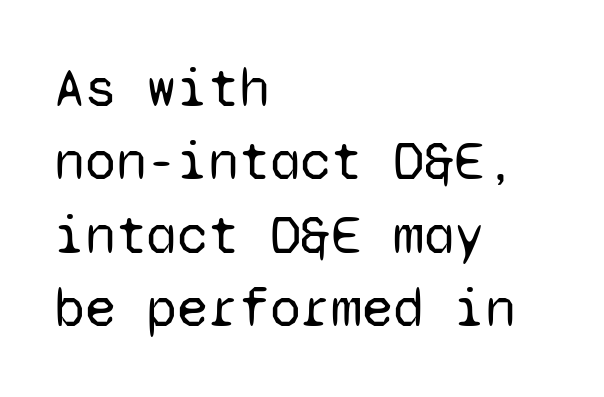
The image shows 56 px regular-weight sans-serif type, upright, monospaced; set left-aligned, normal line spacing (1.31x), normal letter spacing, not underlined; low stroke contrast and a medium x-height.
